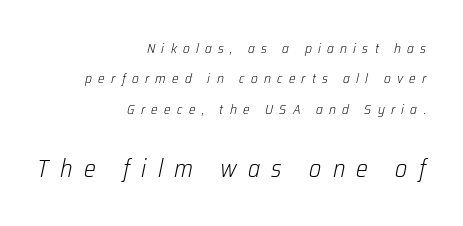
The image shows 25 px text type, italic (leaning right); set right-aligned, loose line spacing (2.17x), unusually wide letter spacing (+0.45 em), not underlined; the second (bottom) block is 1.79x larger.
